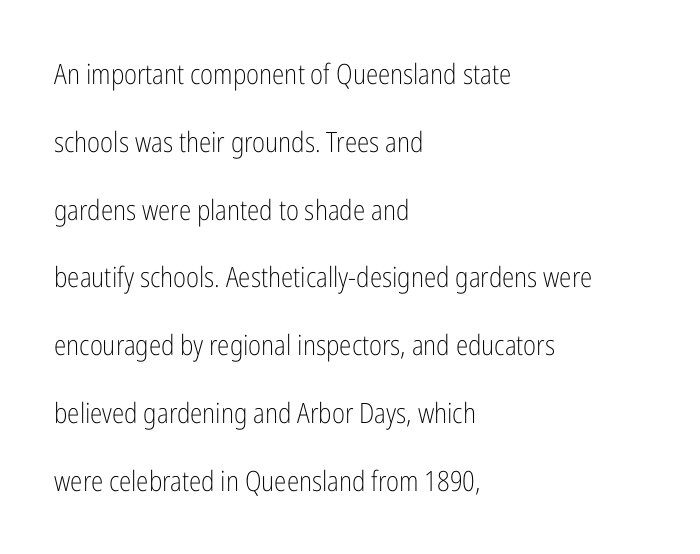
Q: Is the text bold? A: No.
Q: Is the text italic (slanted)? A: No, it is upright.
Q: Is the typeface a serif or a sans-serif typeface? A: Sans-serif.
Q: Is the text underlined? A: No.
Q: How is the paragraph aligned? A: Left-aligned.
Q: Is the spacing between letters normal or unusually wide? A: Normal.
Q: Is the spacing between lines tight, normal or loose? A: Loose.
Q: Width (condensed, normal, or wide)? A: Condensed.
Q: Stroke contrast? A: Low.
Q: x-height? A: Medium.
Q: Monospaced? A: No.
